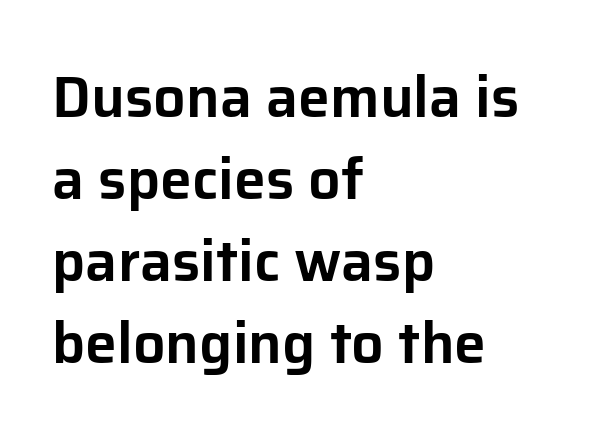
{"serif": "no", "italic": "no", "width": "normal", "stroke_contrast": "low", "x_height": "medium", "monospaced": "no", "underline": "no", "align": "left", "line_spacing": "normal", "line_spacing_ratio": 1.44, "letter_spacing": "normal", "letter_spacing_em": 0.0, "glyph_px": 57}
